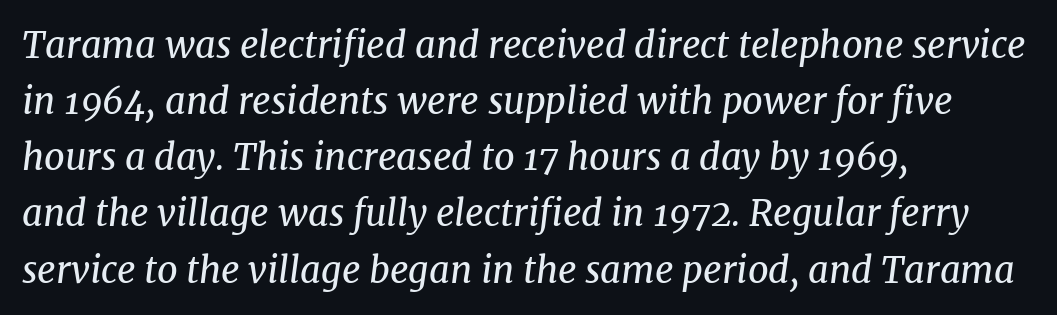
The image shows 36 px regular-weight serif type, italic (leaning right); set left-aligned, normal line spacing (1.56x), normal letter spacing, not underlined; medium stroke contrast and a medium x-height.
